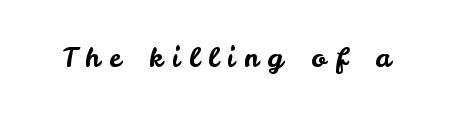
{"underline": "no", "letter_spacing": "wide", "letter_spacing_em": 0.33, "glyph_px": 27}
